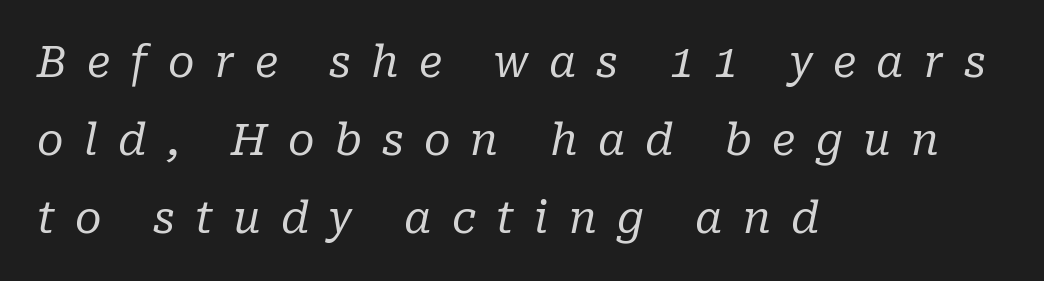
{"serif": "yes", "italic": "yes", "lean": "right", "slant_degrees": 10, "bold": "no", "weight": "regular", "width": "normal", "stroke_contrast": "low", "x_height": "medium", "monospaced": "no", "underline": "no", "align": "left", "line_spacing_ratio": 1.81, "letter_spacing": "wide", "letter_spacing_em": 0.47, "glyph_px": 43}
